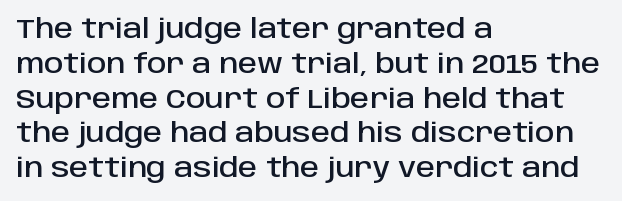
The image shows 27 px text type, upright; set left-aligned, normal line spacing (1.29x), normal letter spacing, not underlined.
